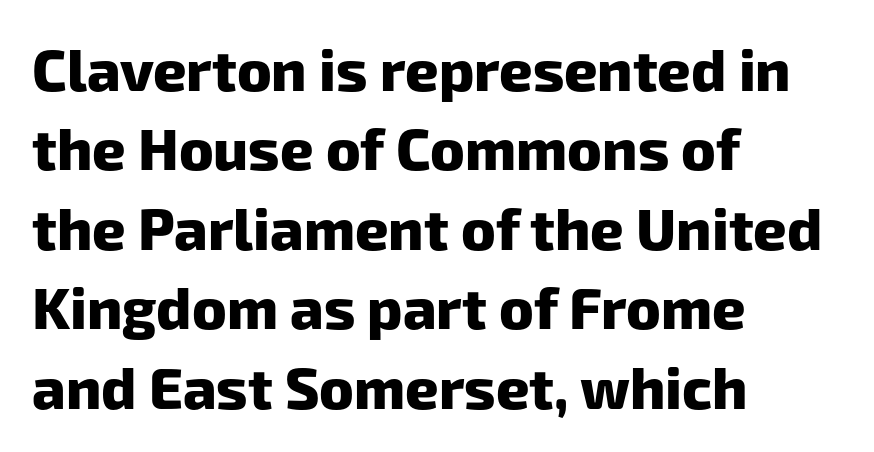
Q: Is the text bold? A: Yes.
Q: Is the typeface a serif or a sans-serif typeface? A: Sans-serif.
Q: Is the text underlined? A: No.
Q: How is the paragraph aligned? A: Left-aligned.
Q: Is the spacing between letters normal or unusually wide? A: Normal.
Q: Is the spacing between lines tight, normal or loose? A: Normal.
Q: Width (condensed, normal, or wide)? A: Normal.
Q: Stroke contrast? A: Low.
Q: x-height? A: Medium.
Q: Monospaced? A: No.
